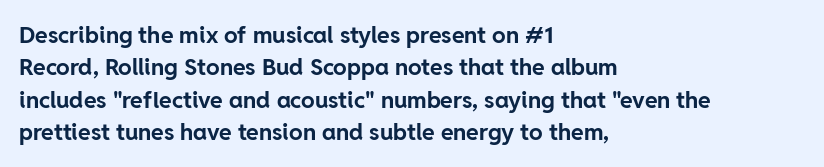
The image shows 23 px bold type, upright; set left-aligned, normal line spacing (1.41x), normal letter spacing, not underlined.
